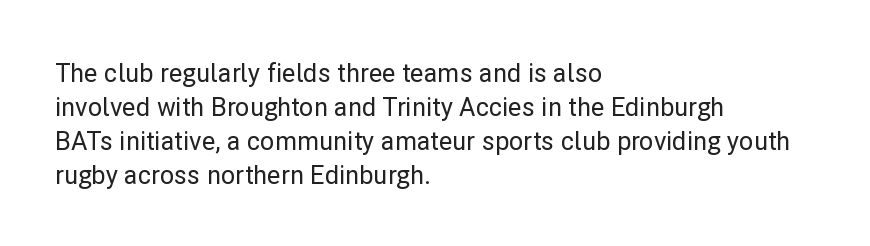
Q: Is the text italic (slanted)? A: No, it is upright.
Q: Is the text underlined? A: No.
Q: How is the paragraph aligned? A: Left-aligned.
Q: Is the spacing between letters normal or unusually wide? A: Normal.
Q: Is the spacing between lines tight, normal or loose? A: Normal.
